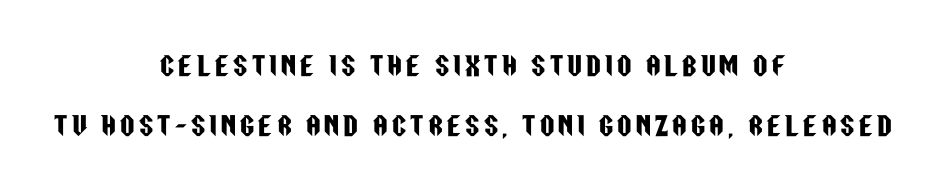
Q: Is the text italic (slanted)? A: No, it is upright.
Q: Is the text underlined? A: No.
Q: How is the paragraph aligned? A: Centered.
Q: Is the spacing between lines tight, normal or loose? A: Loose.
